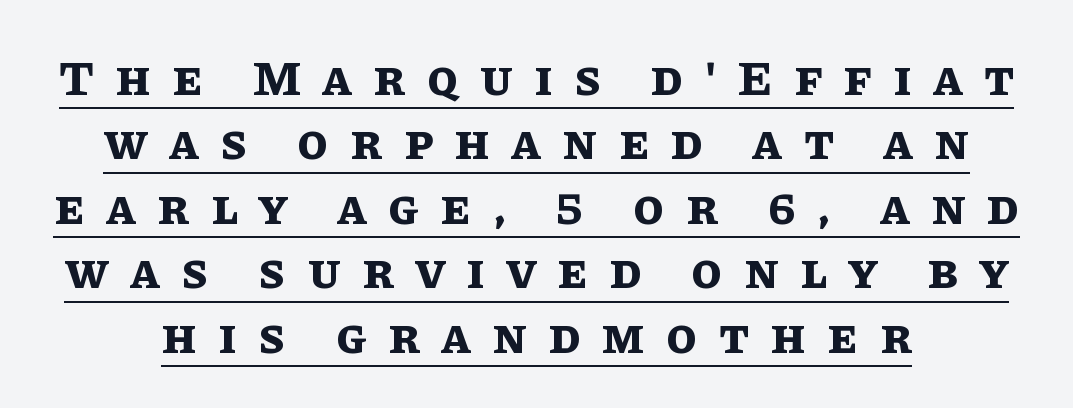
A typesetter would call this proportional, since set widths differ per character. Caption: expanded tracking, letters set apart. These lines are centered, leaving both edges ragged. Chunky letters — that's bold for sure. Tall strokes in this sample are plumb rather than angled.
